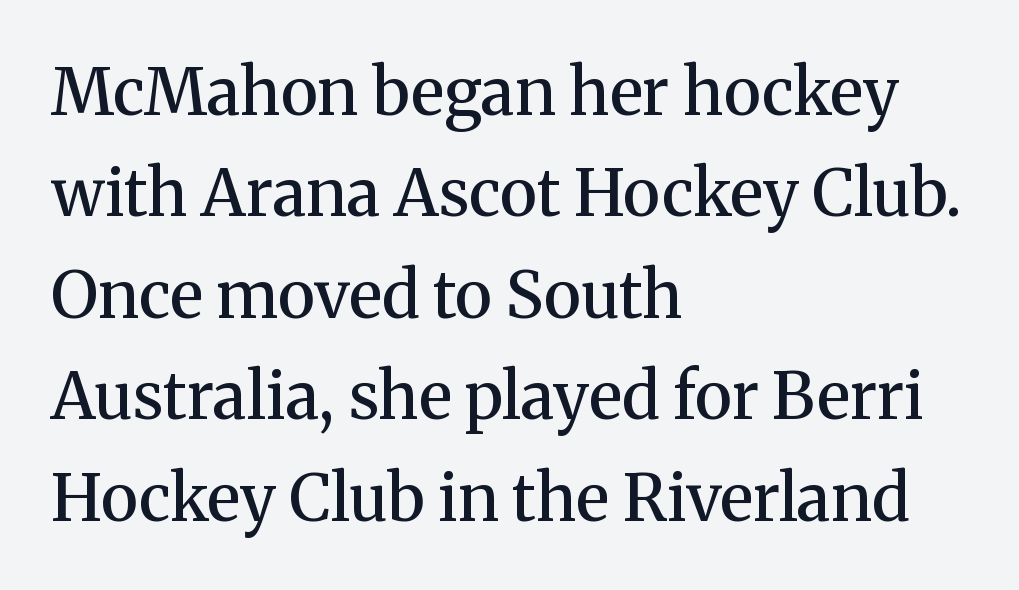
Compared with typical body copy, the letter spacing here is the same. The passage shown is typeset with a serif family. Each line starts at the same left margin while the right side varies. Think of a printed novel: that variable character pitch is what you see here. Each glyph is drawn with semibold strokes, heavier than normal yet not fully bold. This sample keeps an unexceptional amount of space between lines.
